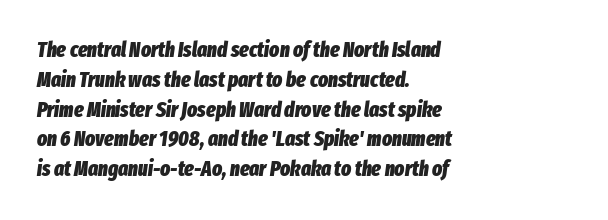
Q: Is the text bold? A: Yes.
Q: Is the text italic (slanted)? A: Yes, it leans right by about 8 degrees.
Q: Is the text underlined? A: No.
Q: How is the paragraph aligned? A: Left-aligned.
Q: Is the spacing between letters normal or unusually wide? A: Normal.
Q: Is the spacing between lines tight, normal or loose? A: Normal.
